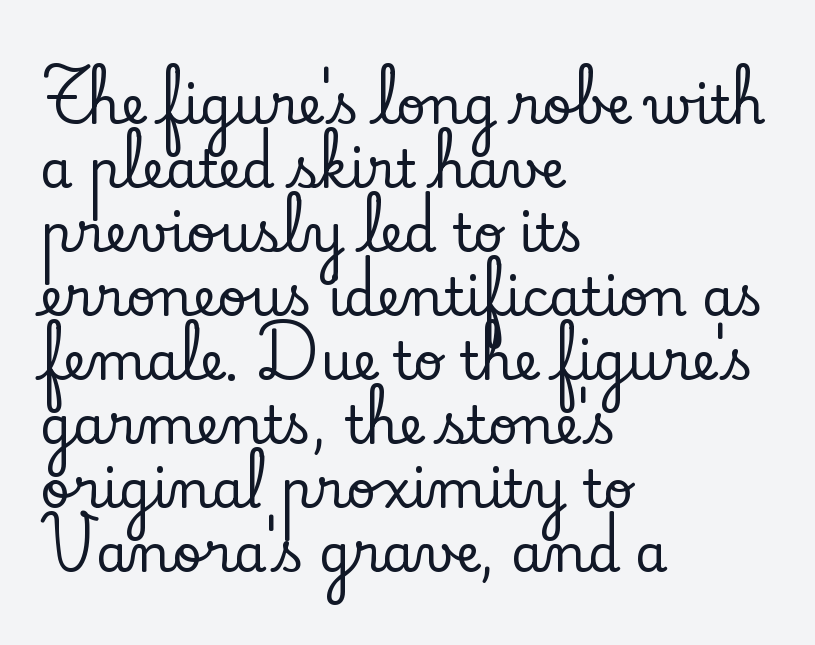
The image shows 52 px serif type, upright; set left-aligned, line spacing 1.23x, normal letter spacing, not underlined; low stroke contrast and a small x-height.
